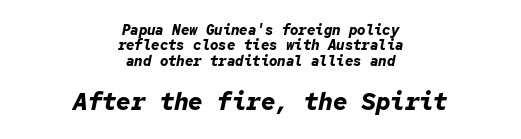
The image shows 24 px bold type, italic (leaning right); set centered, tight line spacing (1.1x), normal letter spacing, not underlined; the second (bottom) block is 1.71x larger.
